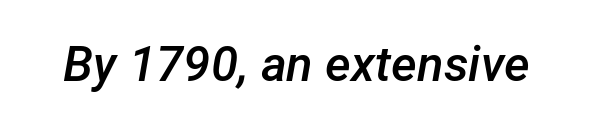
Do the characters align in a grid? No, the font is proportional. A semibold gives these letters moderate extra thickness, short of bold. No word sits above an underline. When letters slant like this, we call the style italic. This sample uses plain, unmodified letter spacing.
